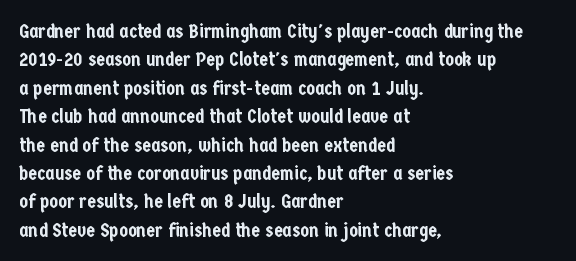
Q: Is the text italic (slanted)? A: No, it is upright.
Q: Is the text underlined? A: No.
Q: How is the paragraph aligned? A: Left-aligned.
Q: Is the spacing between letters normal or unusually wide? A: Normal.
Q: Is the spacing between lines tight, normal or loose? A: Normal.
